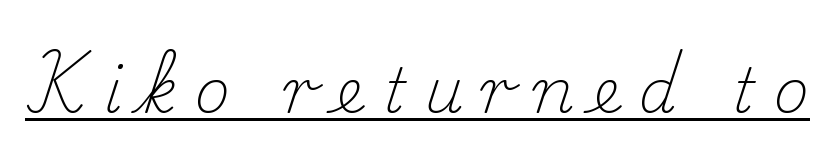
{"serif": "yes", "bold": "no", "weight": "light", "width": "normal", "stroke_contrast": "medium", "x_height": "small", "monospaced": "no", "underline": "yes", "letter_spacing": "wide", "letter_spacing_em": 0.3, "glyph_px": 61}
